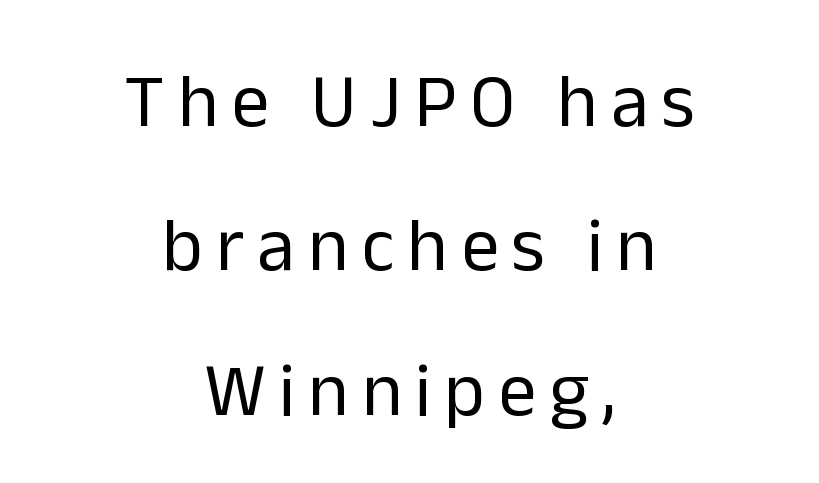
The lettering holds an erect, upright posture throughout. Spacing verdict: proportional, widths tailored to each character. These lines are composed in type without serifs. In terms of leading, this rendering errs on the spacious side. The font sits on the lighter half of the weight spectrum, regular included.
